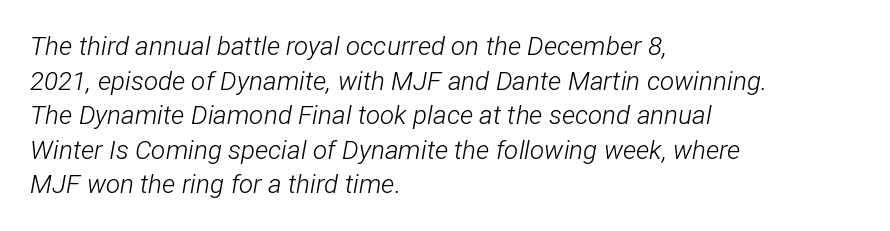
The image shows 26 px text type, italic (leaning right); set left-aligned, normal line spacing (1.33x), normal letter spacing, not underlined.
